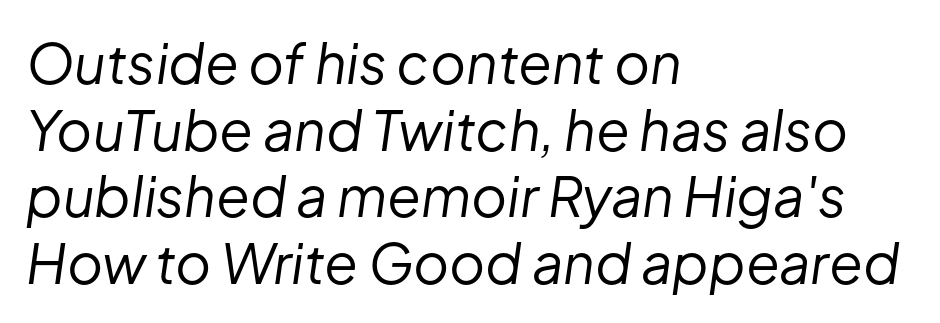
Q: Is the text bold? A: No.
Q: Is the text italic (slanted)? A: Yes, it leans right by about 8 degrees.
Q: Is the text underlined? A: No.
Q: How is the paragraph aligned? A: Left-aligned.
Q: Is the spacing between letters normal or unusually wide? A: Normal.
Q: Width (condensed, normal, or wide)? A: Normal.
Q: Stroke contrast? A: Low.
Q: x-height? A: Medium.
Q: Monospaced? A: No.
